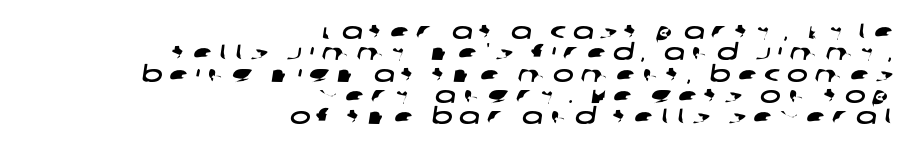
{"underline": "no", "align": "right", "line_spacing": "tight", "line_spacing_ratio": 0.97, "letter_spacing": "wide", "letter_spacing_em": 0.32, "glyph_px": 22}
